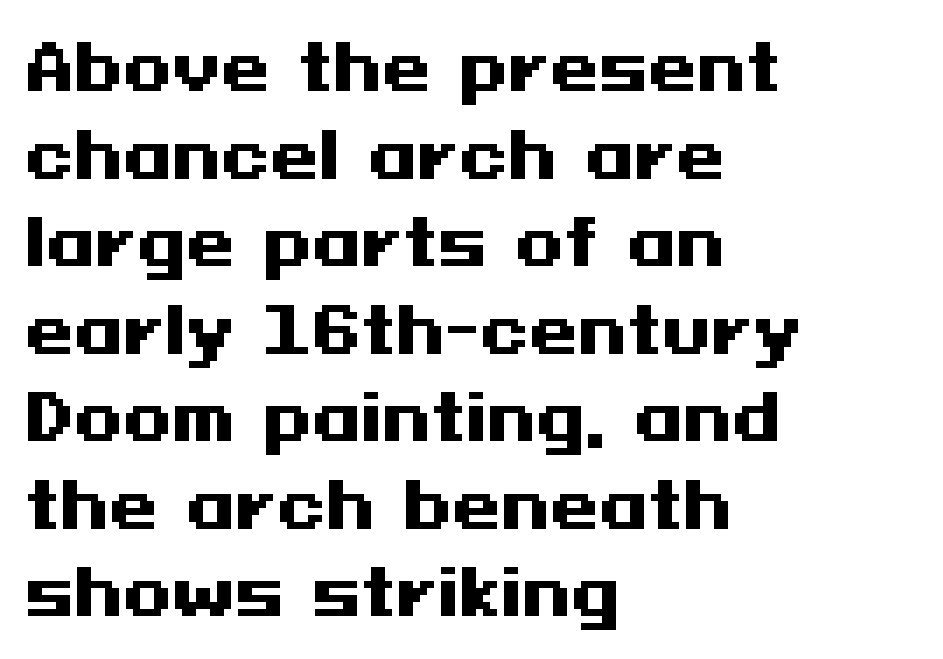
The image shows 63 px heavy, wide sans-serif type, upright; set left-aligned, normal line spacing (1.39x), normal letter spacing, not underlined; medium stroke contrast and a medium x-height.
